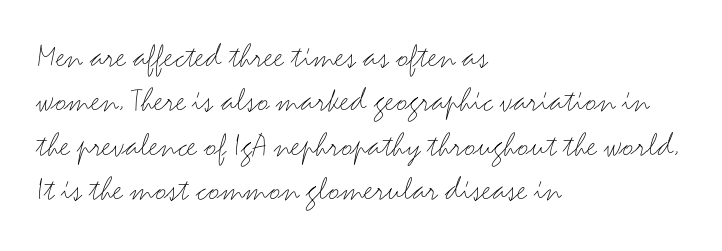
The image shows 35 px light, wide sans-serif type; set left-aligned, normal line spacing (1.27x), normal letter spacing, not underlined; medium stroke contrast and a small x-height.
